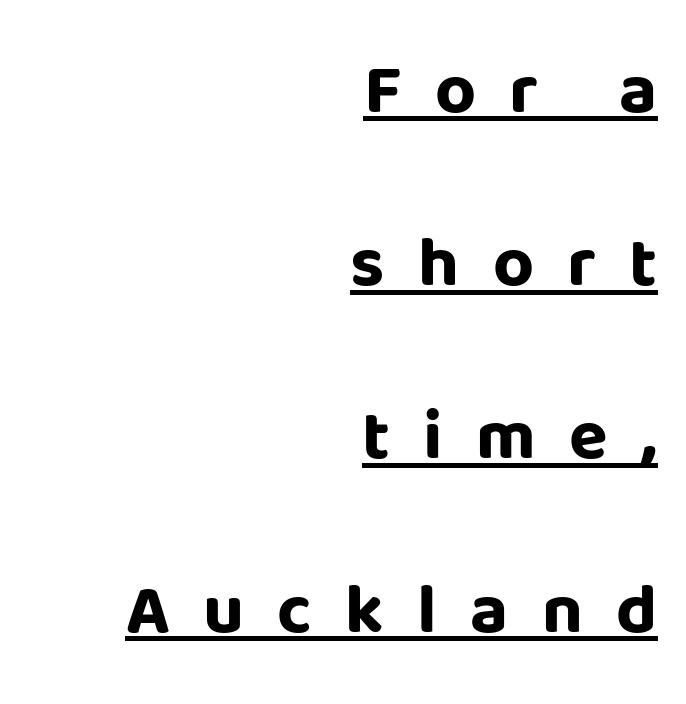
Q: Is the text bold? A: Yes.
Q: Is the text italic (slanted)? A: No, it is upright.
Q: Is the typeface a serif or a sans-serif typeface? A: Sans-serif.
Q: Is the text underlined? A: Yes.
Q: How is the paragraph aligned? A: Right-aligned.
Q: Is the spacing between letters normal or unusually wide? A: Unusually wide.
Q: Is the spacing between lines tight, normal or loose? A: Loose.
Q: Width (condensed, normal, or wide)? A: Normal.
Q: Stroke contrast? A: Low.
Q: x-height? A: Large.
Q: Monospaced? A: No.
